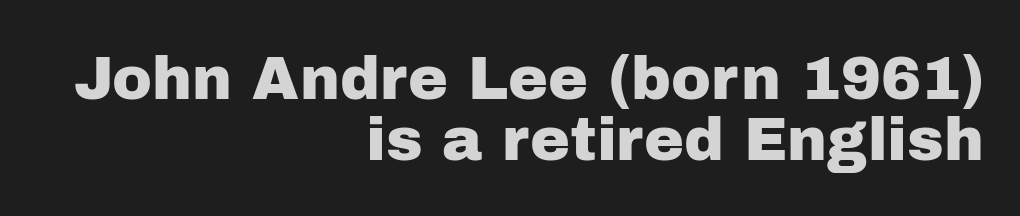
The image shows 60 px sans-serif type, upright; set right-aligned, tight line spacing (1.02x), normal letter spacing, not underlined; low stroke contrast and a medium x-height.
